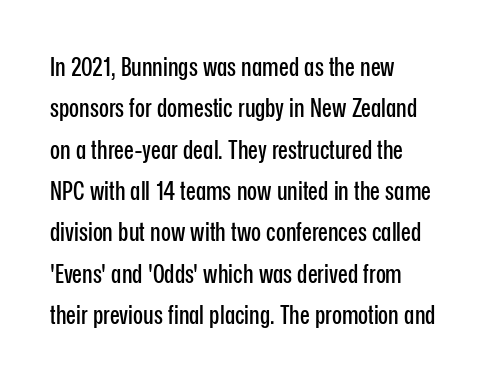
The image shows 26 px text type, upright; set left-aligned, normal line spacing (1.59x), normal letter spacing, not underlined.
